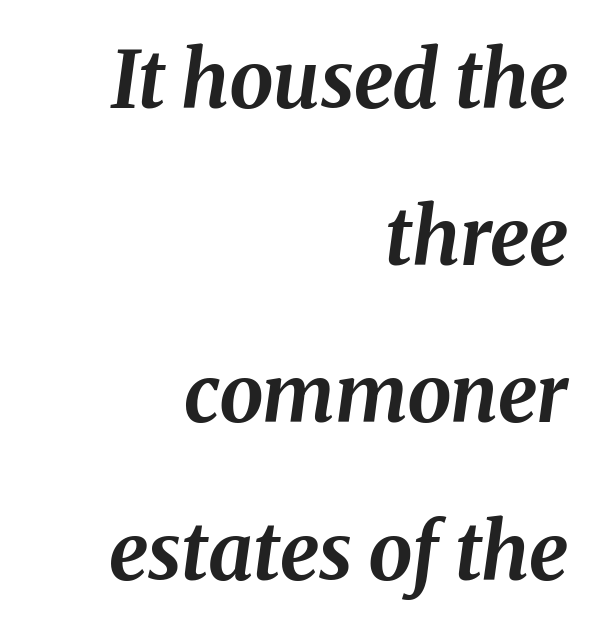
The image shows 79 px bold type, italic (leaning right); set right-aligned, loose line spacing (1.99x), normal letter spacing, not underlined; medium stroke contrast and a medium x-height.
